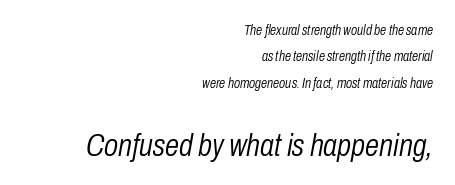
Q: Is the text bold? A: No.
Q: Is the text italic (slanted)? A: Yes, it leans right by about 10 degrees.
Q: Is the text underlined? A: No.
Q: How is the paragraph aligned? A: Right-aligned.
Q: Is the spacing between letters normal or unusually wide? A: Normal.
Q: Which block of text is set in a larger size, the first (top) or the second (bottom)? A: The second (bottom) one.
Q: Width (condensed, normal, or wide)? A: Condensed.
Q: Stroke contrast? A: Low.
Q: x-height? A: Medium.
Q: Monospaced? A: No.
